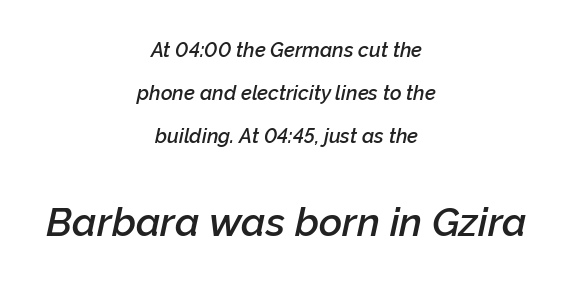
The image shows 40 px semibold type, italic (leaning right); set centered, loose line spacing (2.14x), normal letter spacing, not underlined; the second (bottom) block is 2.0x larger; low stroke contrast and a medium x-height.
